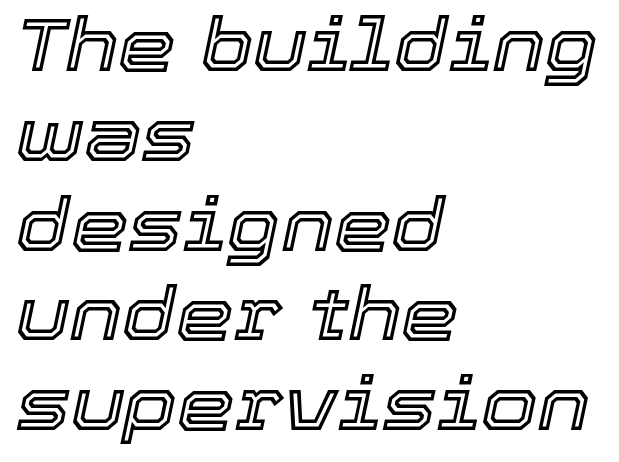
The image shows 73 px text type, italic (leaning right); set left-aligned, line spacing 1.23x, normal letter spacing, not underlined; a medium x-height.
